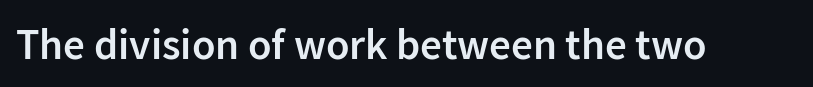
The image shows 43 px semibold sans-serif type, upright; set normal letter spacing, not underlined; low stroke contrast and a medium x-height.
